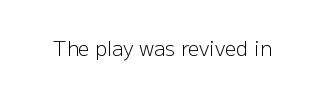
{"italic": "no", "bold": "no", "underline": "no", "letter_spacing": "normal", "letter_spacing_em": 0.0, "glyph_px": 20}
